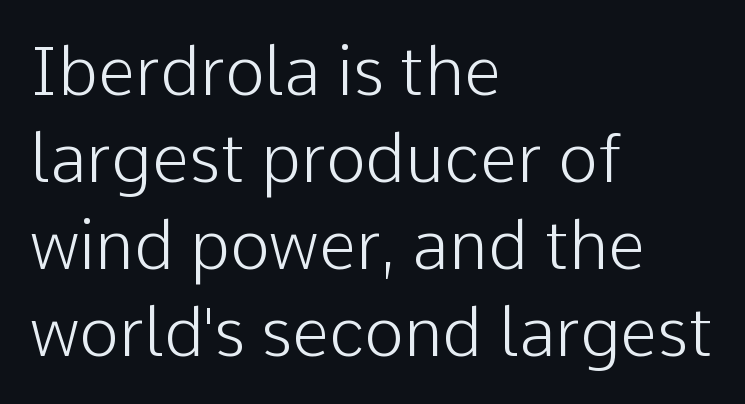
This sample has the flowing, uneven cadence of proportional lettering. A roman cut, with each character standing at attention. The paragraph shown leans on its left margin. Heaviness? Minimal to ordinary, like unemphasized prose. Compared with typical paragraphs, the rows here are spaced about the same. The glyphs in this specimen are sans serif.
